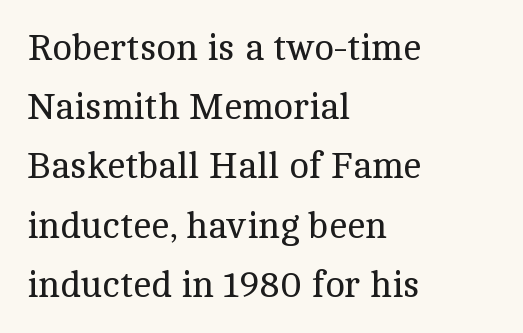
{"serif": "yes", "italic": "no", "bold": "no", "weight": "regular", "width": "normal", "x_height": "medium", "monospaced": "no", "underline": "no", "align": "left", "line_spacing": "normal", "line_spacing_ratio": 1.6, "letter_spacing": "normal", "letter_spacing_em": 0.0, "glyph_px": 37}
